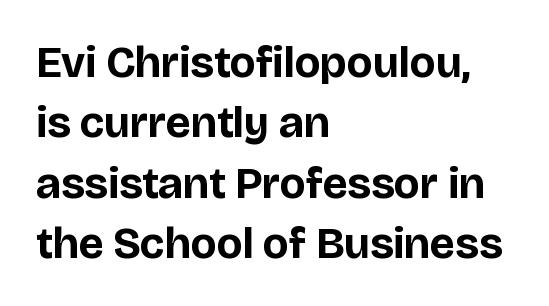
Lines of text with bare space underneath. Reading down the block, your eye returns to a fixed left position each line. The glyphs in this specimen are sans serif. A typesetter would mark this as roman, not italic. Is the type bold? Yes — the strokes are clearly thick and heavy. The letters advance in unequal steps, a hallmark of proportional type.
